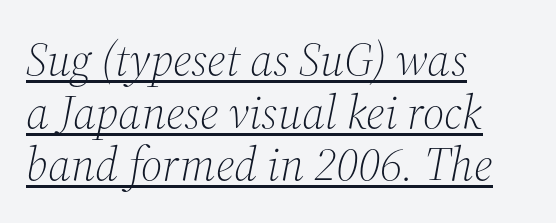
{"serif": "yes", "italic": "yes", "lean": "right", "slant_degrees": 12, "bold": "no", "weight": "light", "width": "normal", "stroke_contrast": "medium", "x_height": "medium", "monospaced": "no", "underline": "yes", "align": "left", "line_spacing": "tight", "line_spacing_ratio": 1.12, "letter_spacing": "normal", "letter_spacing_em": 0.0, "glyph_px": 47}
